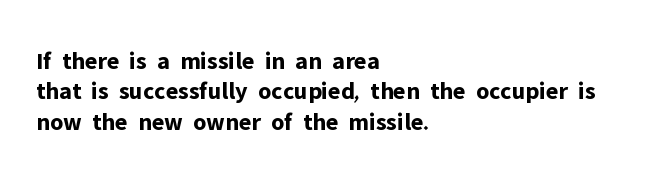
Q: Is the text bold? A: Yes.
Q: Is the text italic (slanted)? A: No, it is upright.
Q: Is the text underlined? A: No.
Q: How is the paragraph aligned? A: Left-aligned.
Q: Is the spacing between letters normal or unusually wide? A: Normal.
